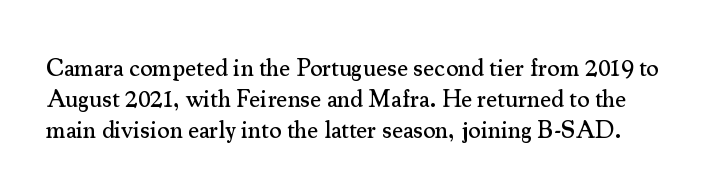
{"italic": "no", "underline": "no", "line_spacing": "normal", "line_spacing_ratio": 1.3, "letter_spacing": "normal", "letter_spacing_em": 0.0, "glyph_px": 24}
